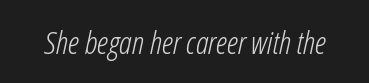
Looking at the ascenders, they clearly lean. Weight: regular or lighter. In terms of letterspacing, this is plain default setting. Words float on clear page, feet unadorned. Spacing verdict: proportional, widths tailored to each character.
